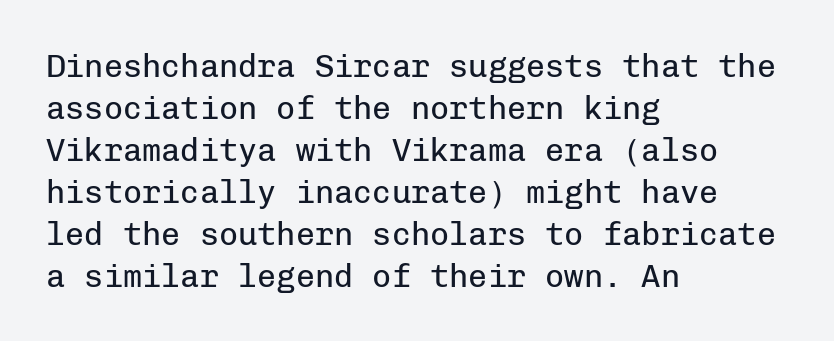
{"serif": "no", "italic": "no", "bold": "no", "weight": "regular", "width": "normal", "stroke_contrast": "low", "x_height": "medium", "monospaced": "yes", "underline": "no", "align": "left", "line_spacing": "normal", "line_spacing_ratio": 1.31, "letter_spacing": "normal", "letter_spacing_em": 0.0, "glyph_px": 32}
